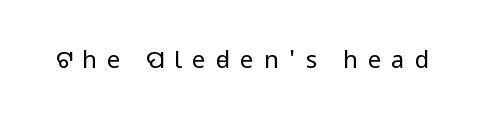
The image shows 24 px text type, upright; set unusually wide letter spacing (+0.41 em), not underlined.
